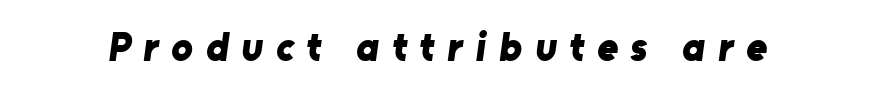
Q: Is the text bold? A: Yes.
Q: Is the typeface a serif or a sans-serif typeface? A: Sans-serif.
Q: Is the text underlined? A: No.
Q: Is the spacing between letters normal or unusually wide? A: Unusually wide.
Q: Width (condensed, normal, or wide)? A: Normal.
Q: Stroke contrast? A: Low.
Q: x-height? A: Medium.
Q: Monospaced? A: No.
